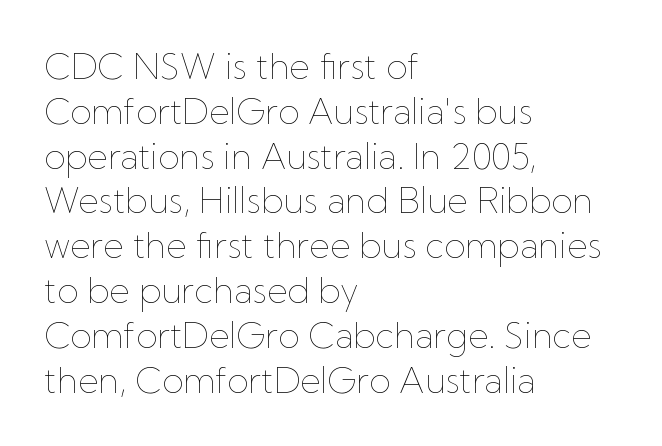
{"italic": "no", "bold": "no", "weight": "thin", "width": "normal", "stroke_contrast": "low", "x_height": "medium", "monospaced": "no", "underline": "no", "align": "left", "line_spacing": "normal", "line_spacing_ratio": 1.28, "letter_spacing": "normal", "letter_spacing_em": 0.0, "glyph_px": 35}
